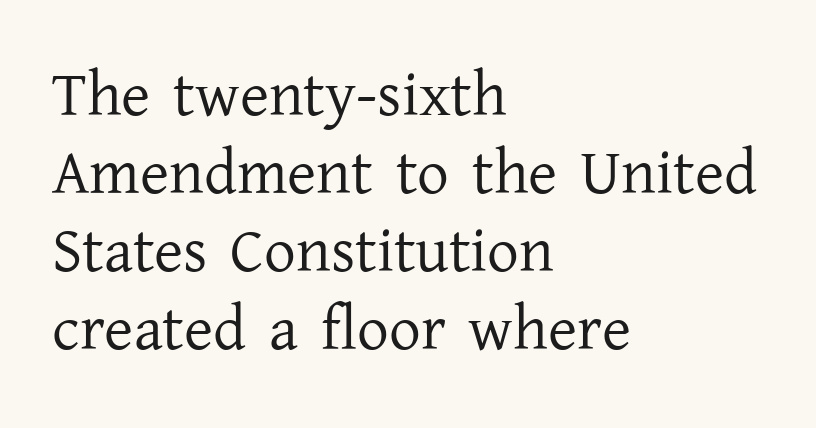
The image shows 63 px regular-weight serif type, upright; set left-aligned, line spacing 1.24x, normal letter spacing, not underlined; low stroke contrast and a medium x-height.
